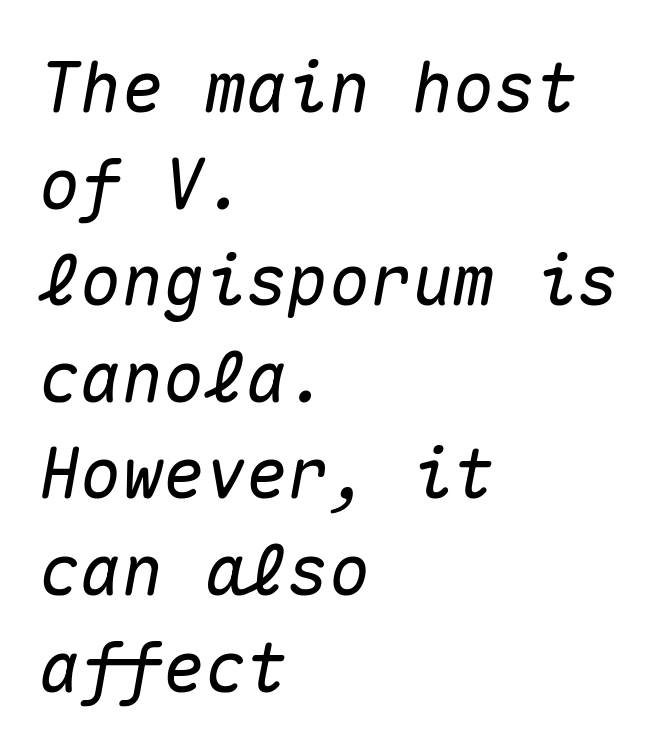
The image shows 69 px text type, italic (leaning right), monospaced; set left-aligned, normal line spacing (1.4x), normal letter spacing, not underlined; medium stroke contrast and a medium x-height.
